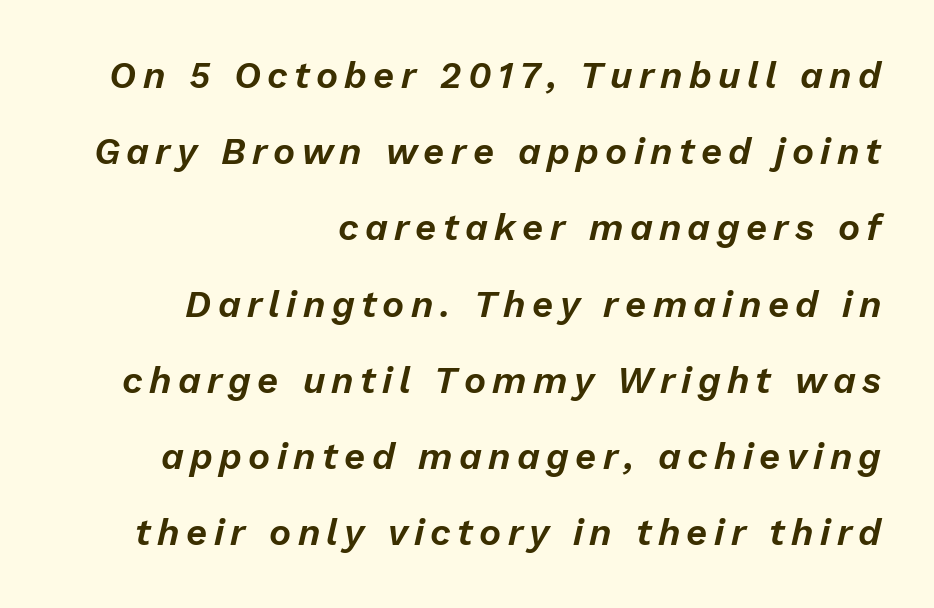
These lines stack with their right ends in a neat column. Notice the wide empty band between every row — that's loose leading. Note the varied advance widths — an 'i' is clearly narrower than an 'm'. Designer's note — italics engaged. Rule under the text: the space is simply empty.
